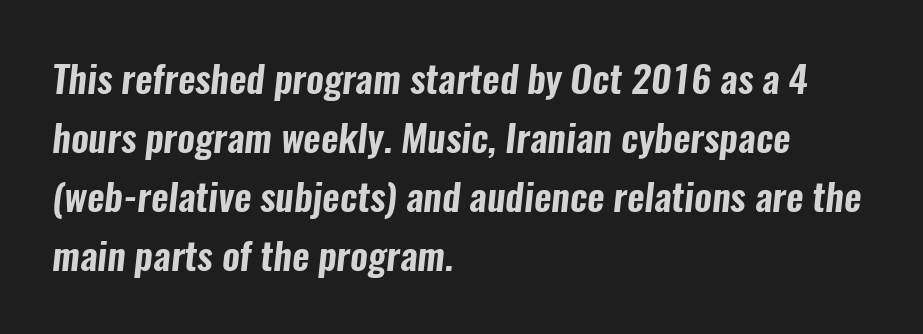
The image shows 38 px condensed sans-serif type; set left-aligned, normal line spacing (1.55x), normal letter spacing, not underlined; low stroke contrast and a medium x-height.
